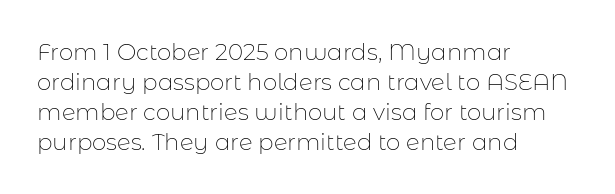
Q: Is the text bold? A: No.
Q: Is the text italic (slanted)? A: No, it is upright.
Q: Is the text underlined? A: No.
Q: How is the paragraph aligned? A: Left-aligned.
Q: Is the spacing between letters normal or unusually wide? A: Normal.
Q: Is the spacing between lines tight, normal or loose? A: Normal.
